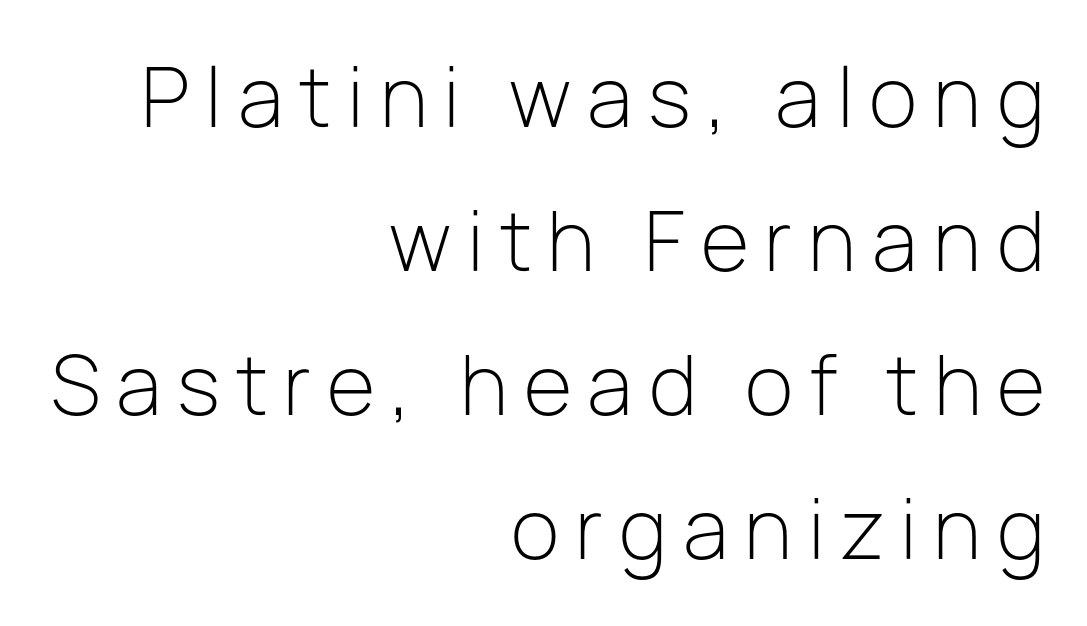
The image shows 80 px light sans-serif type, upright; set right-aligned, line spacing 1.8x, unusually wide letter spacing (+0.2 em), not underlined; low stroke contrast and a medium x-height.
